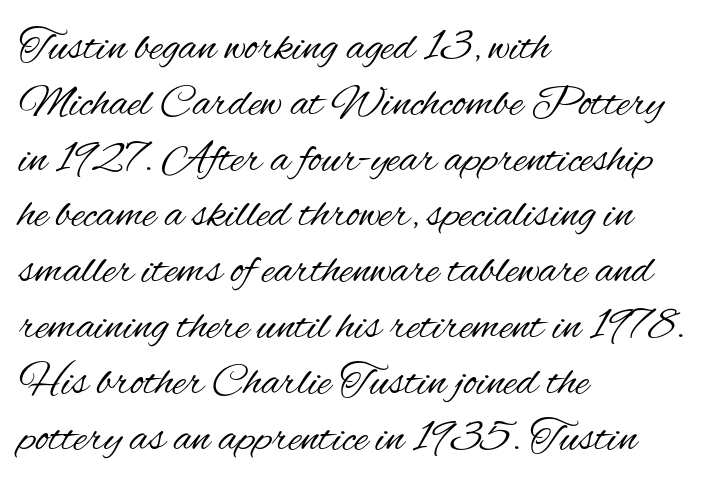
The image shows 45 px regular-weight, condensed sans-serif type; set left-aligned, line spacing 1.24x, normal letter spacing, not underlined; medium stroke contrast and a small x-height.
